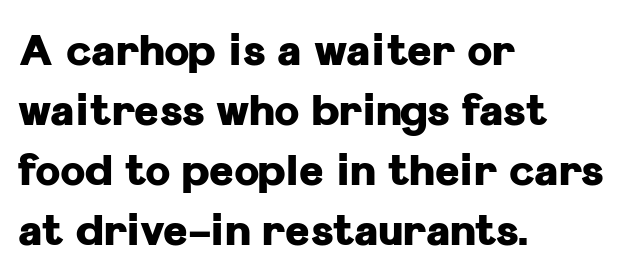
The image shows 42 px heavy sans-serif type, upright; set left-aligned, normal line spacing (1.43x), normal letter spacing, not underlined; low stroke contrast and a medium x-height.
